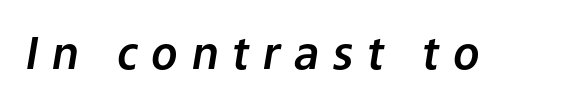
The foot of each line stays bare and open. The face used here is proportionally spaced, like ordinary book or web type. The whole block is typeset with a tilt. The face used here is rendered with a markedly widened letterfit.
